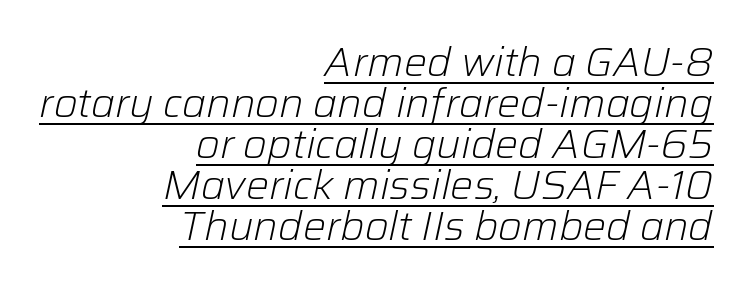
{"italic": "yes", "lean": "right", "slant_degrees": 12, "bold": "no", "weight": "light", "width": "normal", "stroke_contrast": "low", "x_height": "medium", "monospaced": "no", "underline": "yes", "align": "right", "line_spacing": "tight", "line_spacing_ratio": 1.0, "letter_spacing": "normal", "letter_spacing_em": 0.0, "glyph_px": 41}
